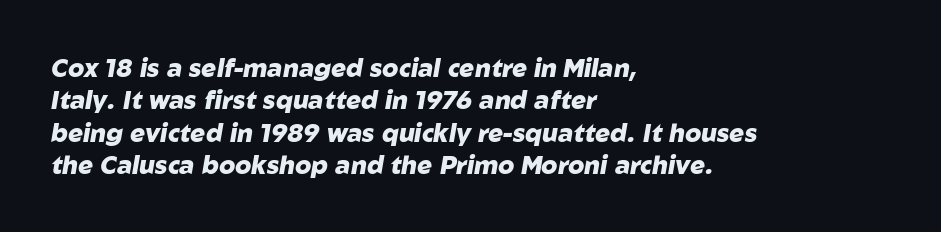
The typography opts for an oblique posture over an upright one. What stands out about the letter spacing? Nothing — it is the standard amount. The sample has been set heavy, in full bold. The designer left line spacing at the default. The space directly below the letters is spotless. If you drew a ruler down the left edge, every line would touch it.
